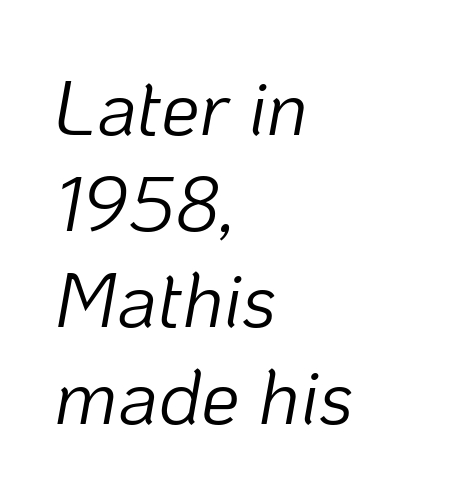
{"italic": "yes", "lean": "right", "slant_degrees": 10, "bold": "no", "weight": "light", "width": "normal", "stroke_contrast": "low", "x_height": "medium", "monospaced": "no", "underline": "no", "align": "left", "line_spacing": "normal", "line_spacing_ratio": 1.25, "letter_spacing": "normal", "letter_spacing_em": 0.0, "glyph_px": 77}
